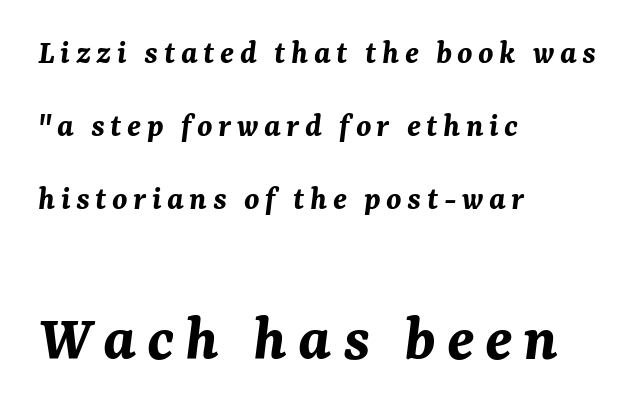
{"italic": "yes", "lean": "right", "slant_degrees": 7, "bold": "yes", "weight": "bold", "width": "normal", "stroke_contrast": "medium", "x_height": "medium", "monospaced": "no", "underline": "no", "align": "left", "line_spacing": "loose", "line_spacing_ratio": 2.14, "larger_block": "second", "size_ratio": 1.97, "glyph_px": 67}
